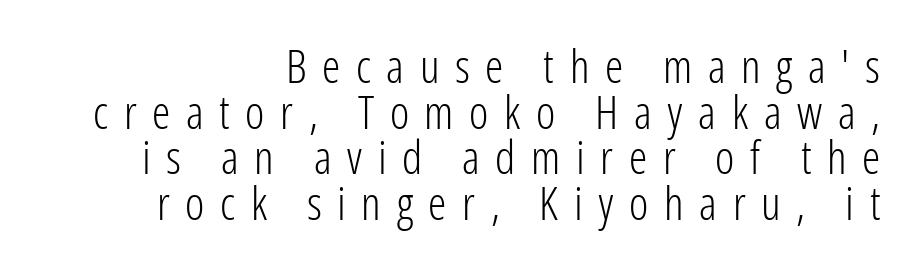
The image shows 46 px light, condensed sans-serif type, upright; set right-aligned, tight line spacing (0.99x), unusually wide letter spacing (+0.34 em), not underlined; low stroke contrast and a medium x-height.
